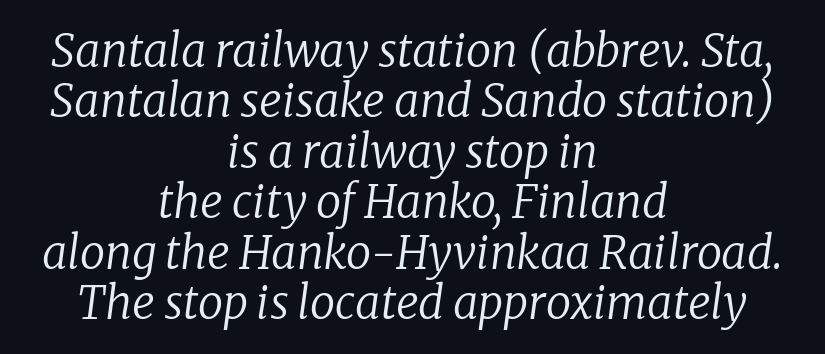
{"serif": "yes", "italic": "yes", "lean": "right", "slant_degrees": 8, "bold": "no", "weight": "regular", "width": "normal", "stroke_contrast": "low", "x_height": "medium", "monospaced": "no", "underline": "no", "align": "center", "line_spacing": "tight", "line_spacing_ratio": 1.12, "letter_spacing": "normal", "letter_spacing_em": 0.0, "glyph_px": 45}
